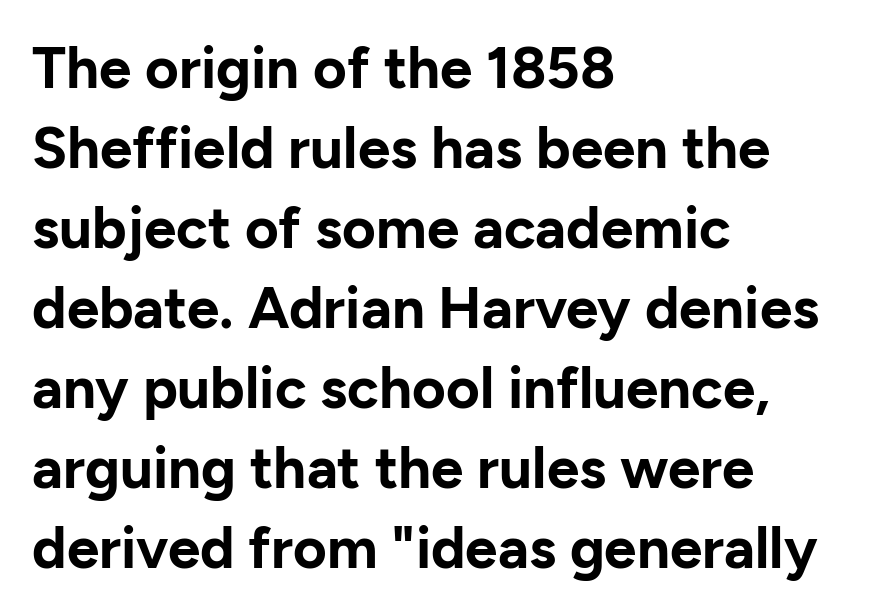
Q: Is the text bold? A: Yes.
Q: Is the text italic (slanted)? A: No, it is upright.
Q: Is the typeface a serif or a sans-serif typeface? A: Sans-serif.
Q: Is the text underlined? A: No.
Q: How is the paragraph aligned? A: Left-aligned.
Q: Is the spacing between letters normal or unusually wide? A: Normal.
Q: Is the spacing between lines tight, normal or loose? A: Normal.
Q: Width (condensed, normal, or wide)? A: Normal.
Q: Stroke contrast? A: Low.
Q: x-height? A: Medium.
Q: Monospaced? A: No.
